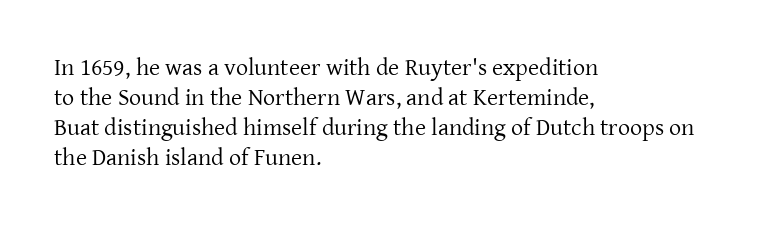
Honestly, there is no underline to notice here at all. The font's upright variant was chosen for this text. Horizontally, the lines are justified to the leading edge only. Bold? No — there's no thickening of the strokes.
